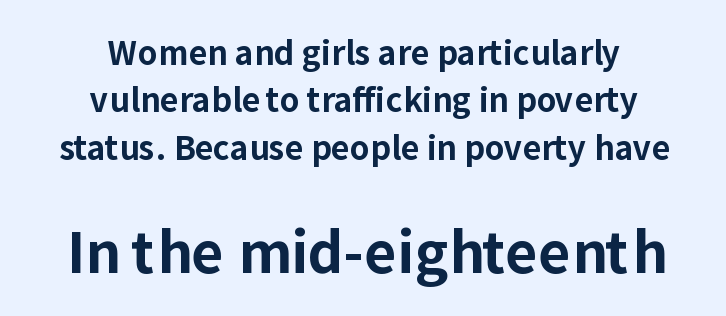
{"serif": "no", "italic": "no", "bold": "yes", "weight": "bold", "width": "normal", "stroke_contrast": "low", "x_height": "medium", "monospaced": "no", "underline": "no", "align": "center", "line_spacing": "normal", "line_spacing_ratio": 1.48, "letter_spacing": "normal", "letter_spacing_em": 0.0, "larger_block": "second", "size_ratio": 1.75, "glyph_px": 56}
